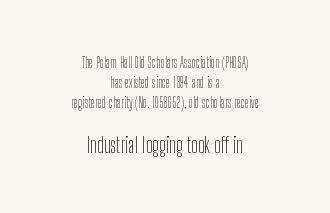
Q: Is the text bold? A: No.
Q: Is the text italic (slanted)? A: No, it is upright.
Q: Is the text underlined? A: No.
Q: How is the paragraph aligned? A: Centered.
Q: Is the spacing between letters normal or unusually wide? A: Normal.
Q: Is the spacing between lines tight, normal or loose? A: Normal.
Q: Which block of text is set in a larger size, the first (top) or the second (bottom)? A: The second (bottom) one.
